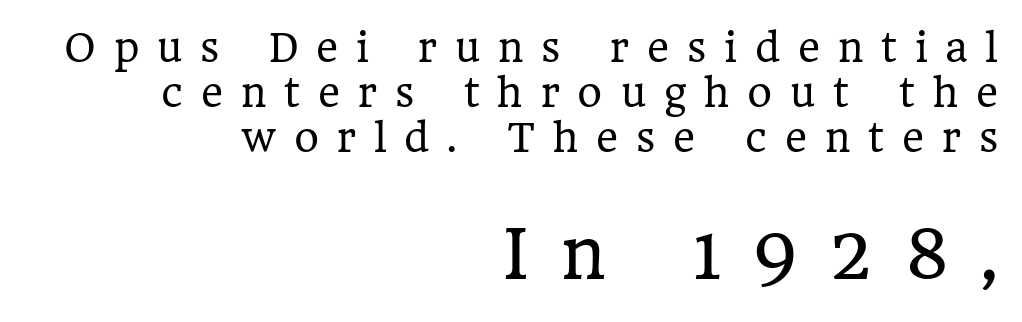
Substantial extra tracking has been applied to these lines. Think of a printed novel: that variable character pitch is what you see here. Scale increases going downward across the two blocks. Every stem runs plumb, perpendicular to the baseline. Short and long lines alike share a common ending point at right. On a weight scale, this lands at 450 or below.
